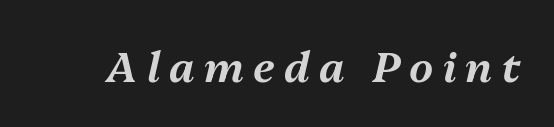
The image shows 42 px text type, italic (leaning right); set unusually wide letter spacing (+0.22 em), not underlined; medium stroke contrast and a medium x-height.
